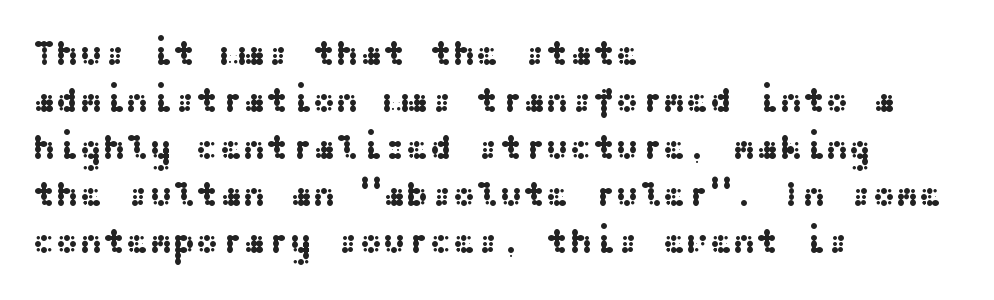
Q: Is the text italic (slanted)? A: No, it is upright.
Q: Is the typeface a serif or a sans-serif typeface? A: Sans-serif.
Q: Is the text underlined? A: No.
Q: How is the paragraph aligned? A: Left-aligned.
Q: Is the spacing between letters normal or unusually wide? A: Normal.
Q: Is the spacing between lines tight, normal or loose? A: Normal.
Q: Width (condensed, normal, or wide)? A: Wide.
Q: Stroke contrast? A: Medium.
Q: x-height? A: Medium.
